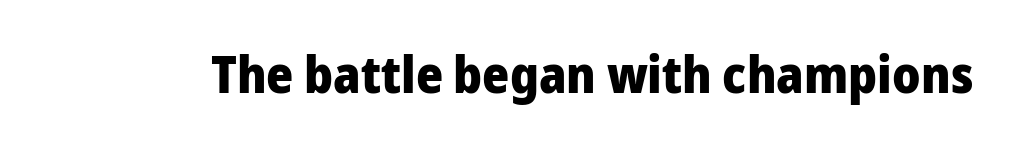
Plain, unruled lines of type. Proportional: the letters do not fall into vertical columns. Note: no serifs on the glyphs. How are the letters spaced? Ordinarily, with no added tracking. In terms of posture, this sample is upright. Thick stems and heavy bowls — unmistakably bold.
